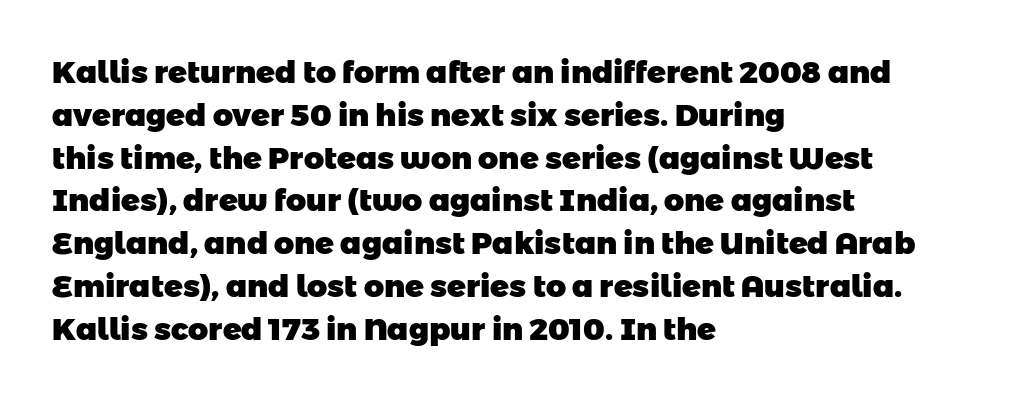
{"serif": "no", "bold": "yes", "weight": "heavy", "width": "normal", "stroke_contrast": "low", "x_height": "medium", "monospaced": "no", "underline": "no", "align": "left", "line_spacing": "normal", "line_spacing_ratio": 1.38, "letter_spacing": "normal", "letter_spacing_em": 0.0, "glyph_px": 31}
